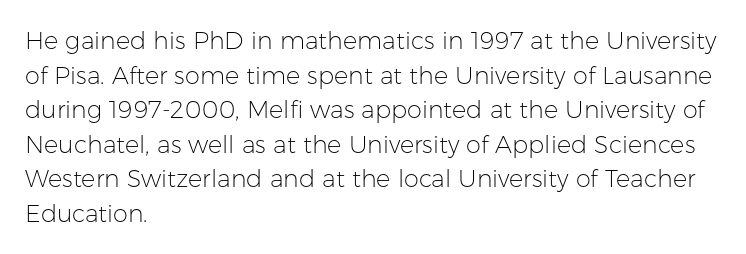
Q: Is the text bold? A: No.
Q: Is the text italic (slanted)? A: No, it is upright.
Q: Is the text underlined? A: No.
Q: How is the paragraph aligned? A: Left-aligned.
Q: Is the spacing between letters normal or unusually wide? A: Normal.
Q: Is the spacing between lines tight, normal or loose? A: Normal.
